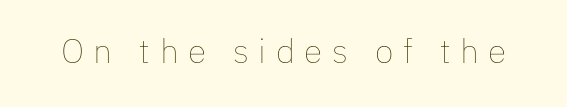
Q: Is the text bold? A: No.
Q: Is the text italic (slanted)? A: No, it is upright.
Q: Is the text underlined? A: No.
Q: Is the spacing between letters normal or unusually wide? A: Unusually wide.
Q: Width (condensed, normal, or wide)? A: Normal.
Q: Stroke contrast? A: Low.
Q: x-height? A: Medium.
Q: Monospaced? A: No.
